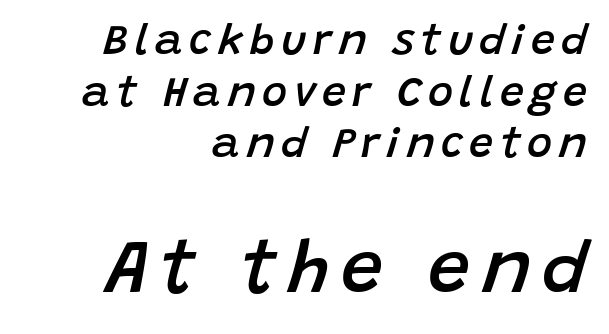
Proportional: the letters do not fall into vertical columns. The foot of each line stays bare and open. The axis of the letterforms is tilted away from vertical. Look at the glyph heights: the lower group is clearly the bigger setting.
